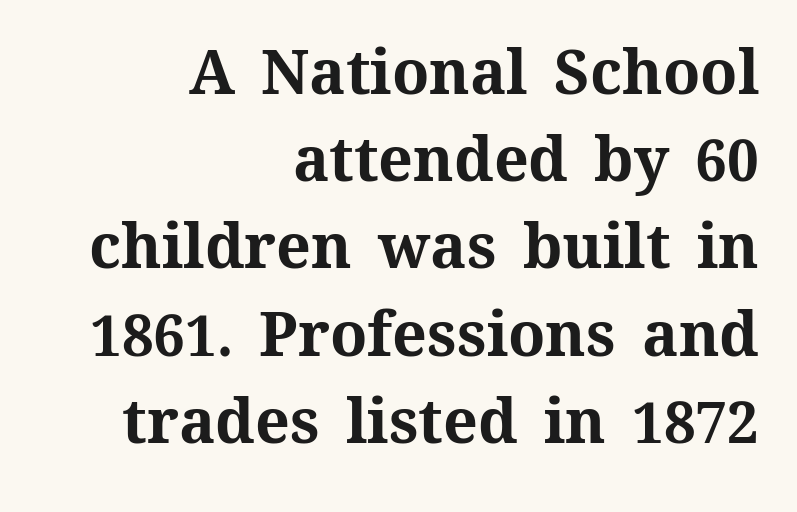
{"italic": "no", "bold": "yes", "weight": "bold", "width": "normal", "stroke_contrast": "medium", "x_height": "medium", "monospaced": "no", "underline": "no", "align": "right", "line_spacing": "normal", "line_spacing_ratio": 1.43, "letter_spacing": "normal", "letter_spacing_em": 0.0, "glyph_px": 61}
